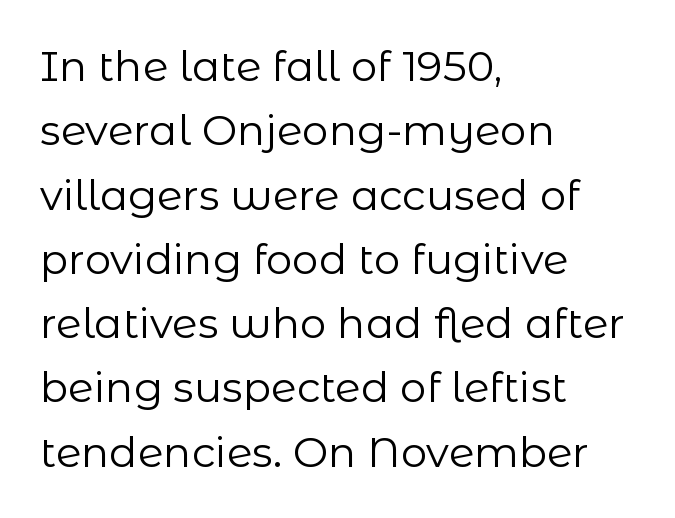
The image shows 42 px regular-weight sans-serif type, upright; set left-aligned, normal line spacing (1.53x), normal letter spacing, not underlined; low stroke contrast and a medium x-height.
